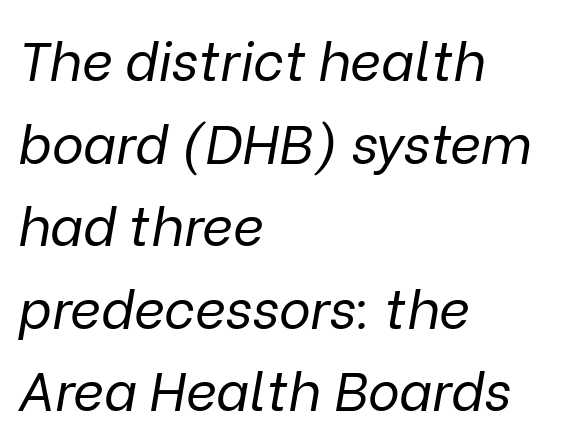
What's the leading like? Ordinary, nothing unusual. Honestly, the letter spacing is just normal — you wouldn't notice it. The font's italic variant was chosen for this text. Beneath every word, the page is bare. Caption: face not bold, strokes unweighted.
